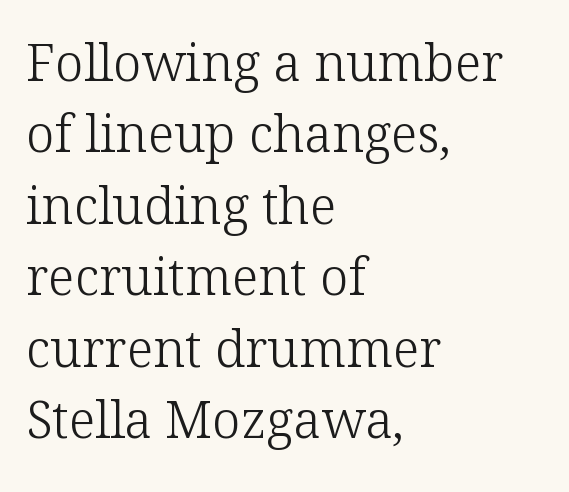
Q: Is the text bold? A: No.
Q: Is the text italic (slanted)? A: No, it is upright.
Q: Is the typeface a serif or a sans-serif typeface? A: Serif.
Q: Is the text underlined? A: No.
Q: How is the paragraph aligned? A: Left-aligned.
Q: Is the spacing between letters normal or unusually wide? A: Normal.
Q: Is the spacing between lines tight, normal or loose? A: Normal.
Q: Width (condensed, normal, or wide)? A: Normal.
Q: Stroke contrast? A: Low.
Q: x-height? A: Medium.
Q: Monospaced? A: No.
